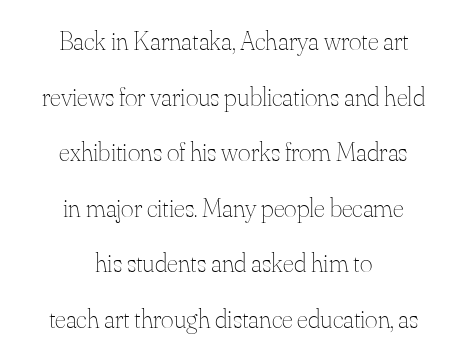
The image shows 27 px text type, upright; set centered, loose line spacing (2.06x), normal letter spacing, not underlined.
